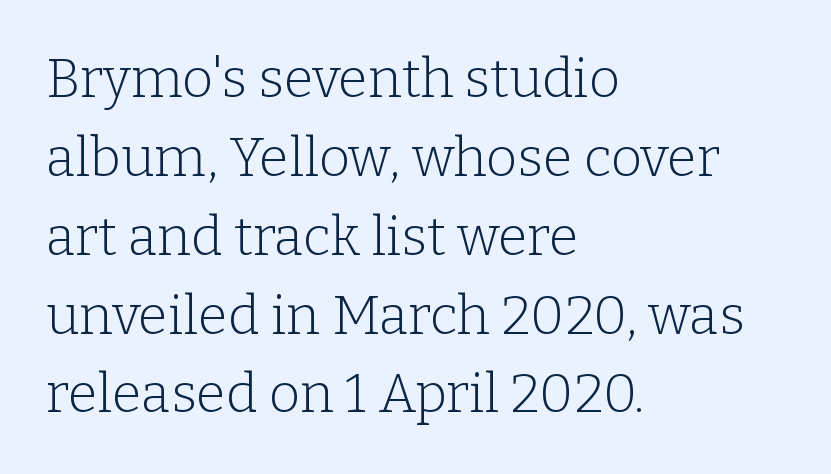
{"serif": "yes", "italic": "no", "bold": "no", "weight": "light", "width": "normal", "stroke_contrast": "low", "x_height": "medium", "monospaced": "no", "underline": "no", "align": "left", "line_spacing": "normal", "line_spacing_ratio": 1.46, "letter_spacing": "normal", "letter_spacing_em": 0.0, "glyph_px": 54}
